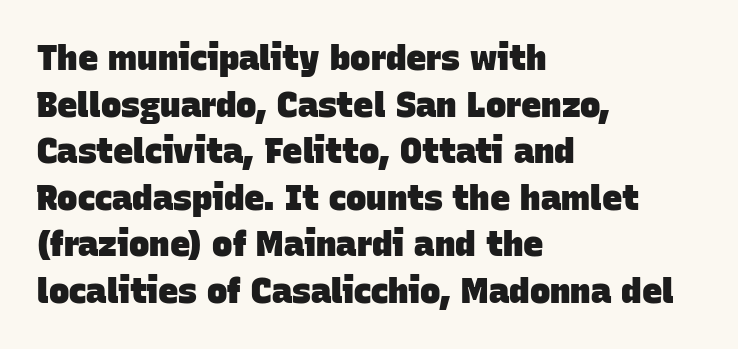
These lines are rendered in a variable-pitch font. The designer went with a sans here, leaving each stem footless. Reading down the block, your eye returns to a fixed left position each line. The block of text has a typical density, with ordinary space between rows.
